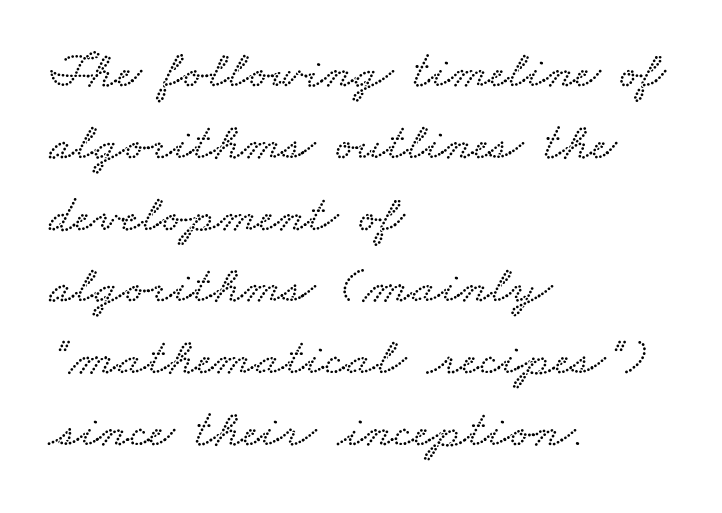
Q: Is the text underlined? A: No.
Q: How is the paragraph aligned? A: Left-aligned.
Q: Is the spacing between letters normal or unusually wide? A: Normal.
Q: Is the spacing between lines tight, normal or loose? A: Normal.
Q: Width (condensed, normal, or wide)? A: Wide.
Q: Stroke contrast? A: Low.
Q: x-height? A: Small.
Q: Monospaced? A: No.
